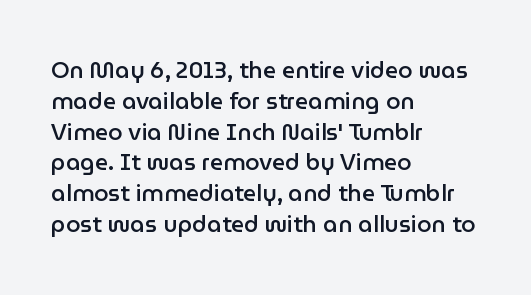
Q: Is the text bold? A: Semi-bold.
Q: Is the text italic (slanted)? A: No, it is upright.
Q: Is the text underlined? A: No.
Q: How is the paragraph aligned? A: Left-aligned.
Q: Is the spacing between letters normal or unusually wide? A: Normal.
Q: Is the spacing between lines tight, normal or loose? A: Normal.
